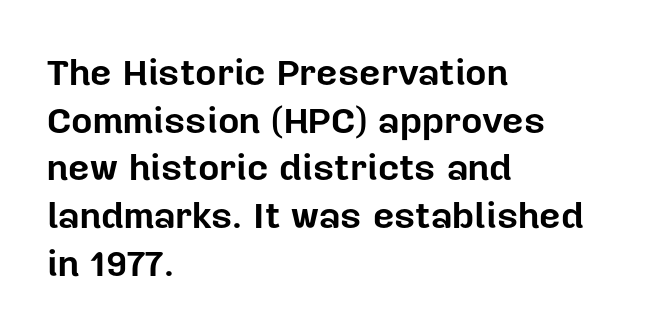
Q: Is the text bold? A: Yes.
Q: Is the text italic (slanted)? A: No, it is upright.
Q: Is the typeface a serif or a sans-serif typeface? A: Sans-serif.
Q: Is the text underlined? A: No.
Q: How is the paragraph aligned? A: Left-aligned.
Q: Is the spacing between letters normal or unusually wide? A: Normal.
Q: Is the spacing between lines tight, normal or loose? A: Normal.
Q: Width (condensed, normal, or wide)? A: Normal.
Q: Stroke contrast? A: Low.
Q: x-height? A: Medium.
Q: Monospaced? A: No.
